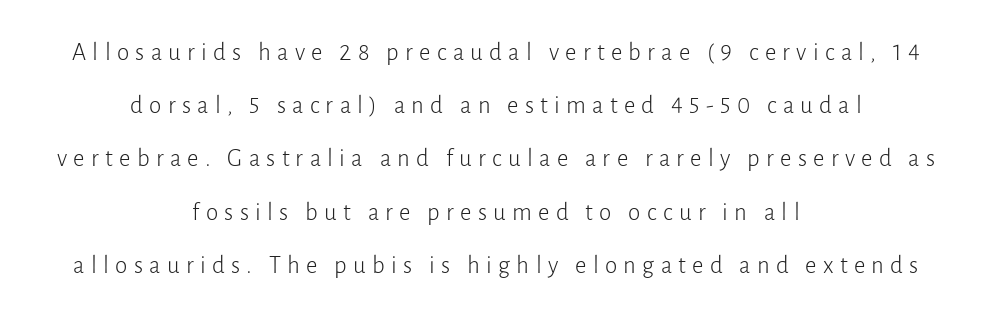
Q: Is the text bold? A: No.
Q: Is the text italic (slanted)? A: No, it is upright.
Q: Is the text underlined? A: No.
Q: How is the paragraph aligned? A: Centered.
Q: Is the spacing between letters normal or unusually wide? A: Unusually wide.
Q: Is the spacing between lines tight, normal or loose? A: Loose.
